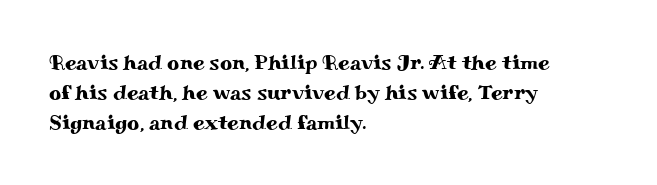
The lines sit at an ordinary, default distance from one another. In terms of posture, this sample is upright. What stands out about the letter spacing? Nothing — it is the standard amount. Leftover space on each line is placed entirely after the last word. Check the space under the baseline: it is left empty.
